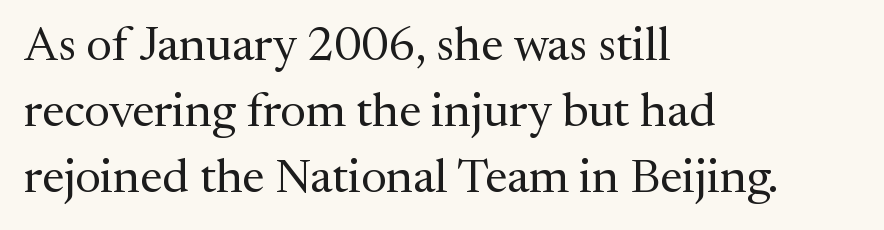
The image shows 48 px regular-weight serif type, upright; set left-aligned, normal line spacing (1.38x), normal letter spacing, not underlined; medium stroke contrast and a medium x-height.
